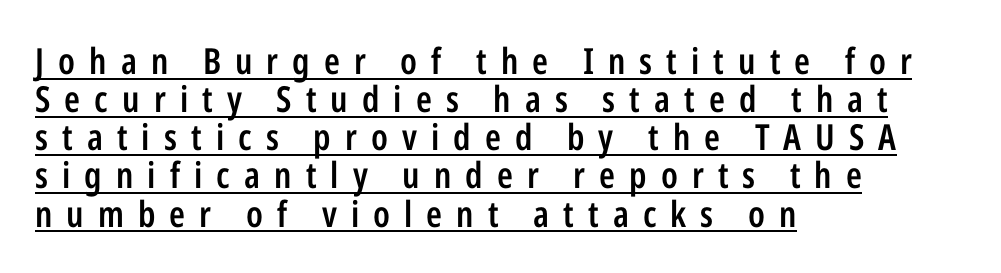
{"serif": "no", "italic": "no", "bold": "semi", "weight": "semibold", "width": "condensed", "stroke_contrast": "low", "x_height": "medium", "monospaced": "no", "underline": "yes", "align": "left", "line_spacing": "tight", "line_spacing_ratio": 1.06, "letter_spacing": "wide", "letter_spacing_em": 0.39, "glyph_px": 36}
